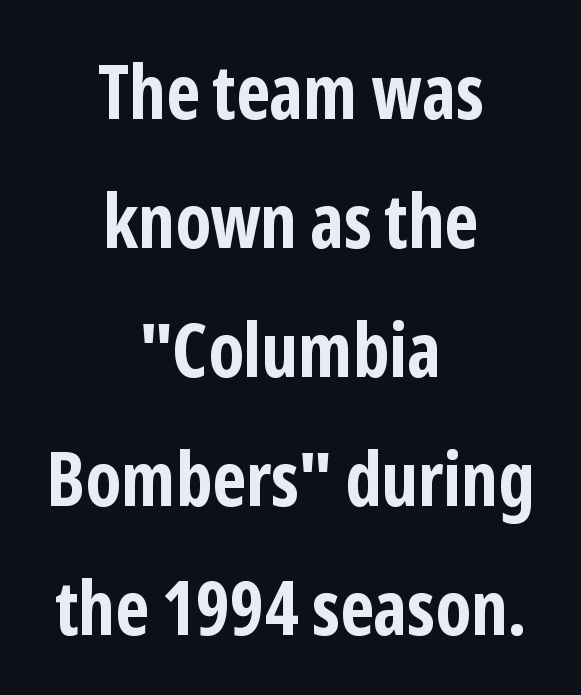
The image shows 75 px bold, condensed sans-serif type, upright; set centered, line spacing 1.72x, normal letter spacing, not underlined; low stroke contrast and a medium x-height.
